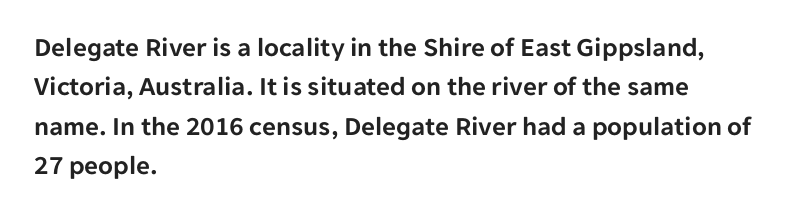
The image shows 27 px text type, upright; set left-aligned, normal line spacing (1.46x), normal letter spacing, not underlined.
